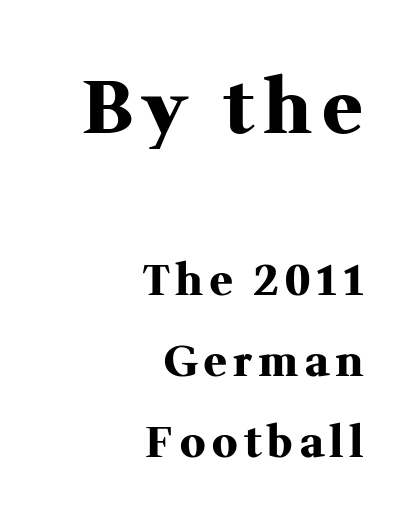
The letters stand straight up with perfectly vertical stems. The setting favours the right margin, as signatures and pull-quotes sometimes do. The strip under each line holds only bare page. Is this a sans? No — the strokes have serifs.
